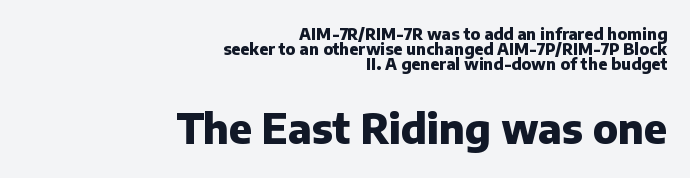
The image shows 41 px heavy sans-serif type, upright; set right-aligned, tight line spacing (0.95x), normal letter spacing, not underlined; the second (bottom) block is 2.56x larger; low stroke contrast and a medium x-height.
